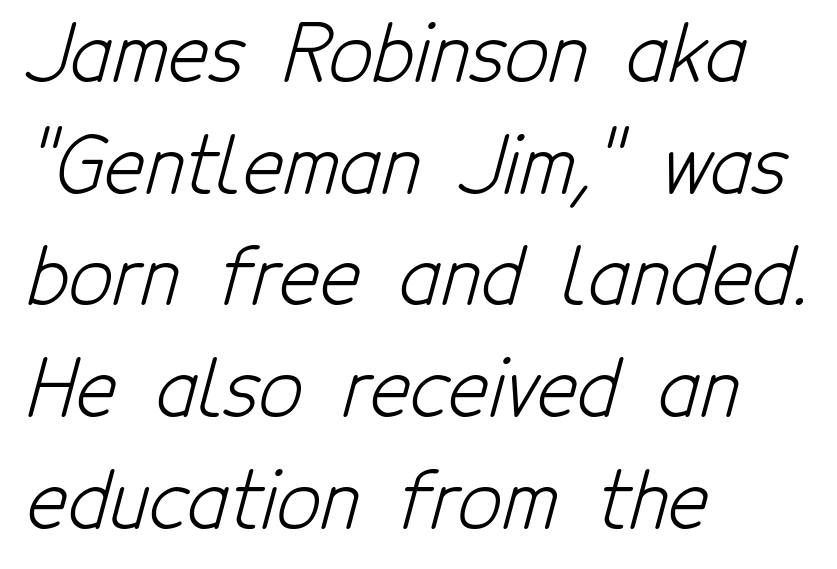
{"serif": "no", "bold": "no", "weight": "light", "width": "condensed", "stroke_contrast": "low", "x_height": "medium", "monospaced": "no", "underline": "no", "align": "left", "line_spacing": "normal", "line_spacing_ratio": 1.45, "letter_spacing": "normal", "letter_spacing_em": 0.0, "glyph_px": 77}
